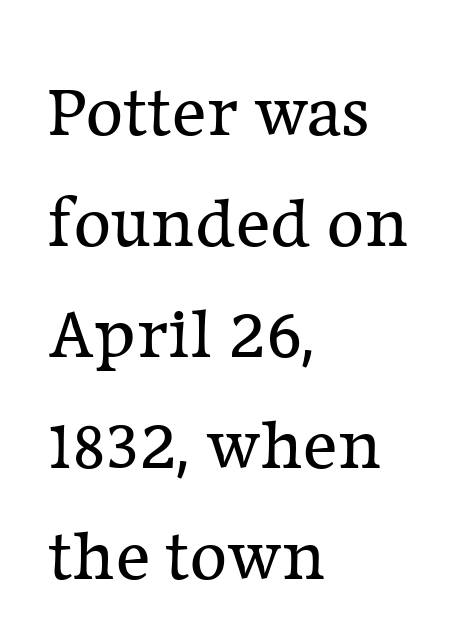
Vertical spacing — default. Do the letters lean? They stand straight. A serif font was chosen for this passage. The baseline area is clear. The face used here is proportionally spaced, like ordinary book or web type.
